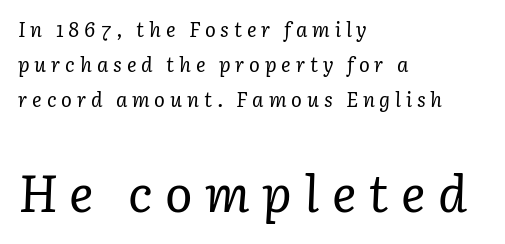
The image shows 51 px regular-weight serif type, italic (leaning right); set left-aligned, line spacing 1.74x, unusually wide letter spacing (+0.24 em), not underlined; the second (bottom) block is 2.55x larger; low stroke contrast and a medium x-height.
